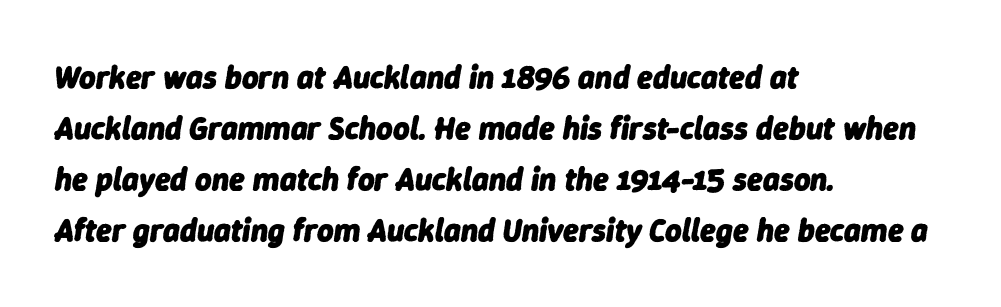
Q: Is the text bold? A: Yes.
Q: Is the text italic (slanted)? A: Yes, it leans right by about 9 degrees.
Q: Is the text underlined? A: No.
Q: How is the paragraph aligned? A: Left-aligned.
Q: Is the spacing between letters normal or unusually wide? A: Normal.
Q: Is the spacing between lines tight, normal or loose? A: Normal.
Q: Width (condensed, normal, or wide)? A: Normal.
Q: Stroke contrast? A: Low.
Q: x-height? A: Medium.
Q: Monospaced? A: No.
